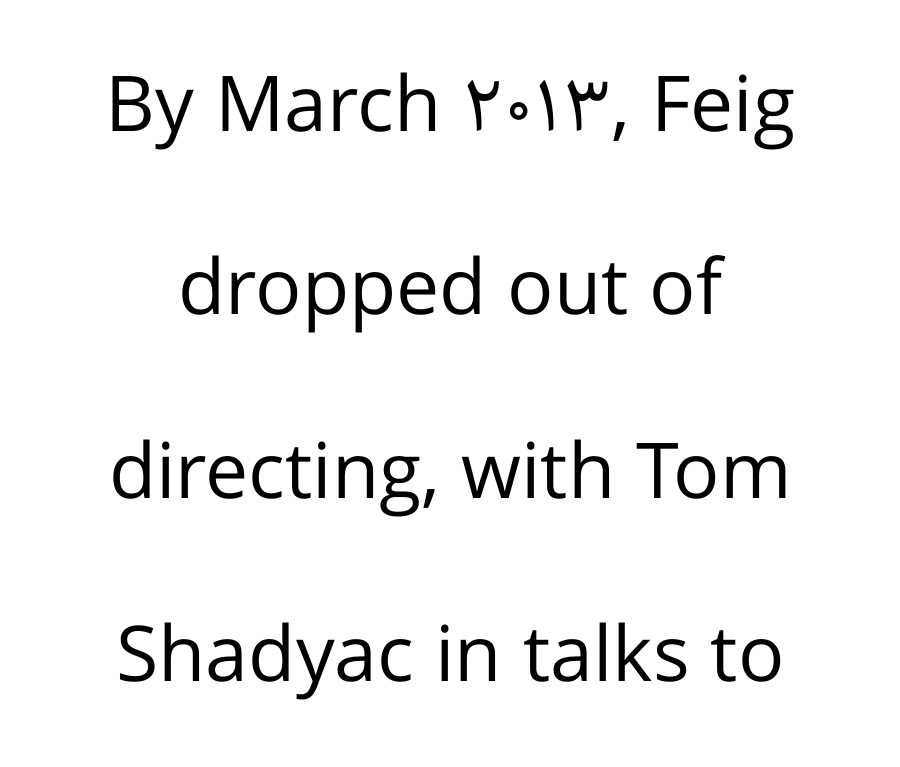
{"serif": "no", "italic": "no", "bold": "no", "weight": "regular", "width": "normal", "stroke_contrast": "low", "x_height": "medium", "monospaced": "no", "underline": "no", "align": "center", "line_spacing": "loose", "line_spacing_ratio": 2.38, "letter_spacing": "normal", "letter_spacing_em": 0.0, "glyph_px": 77}
